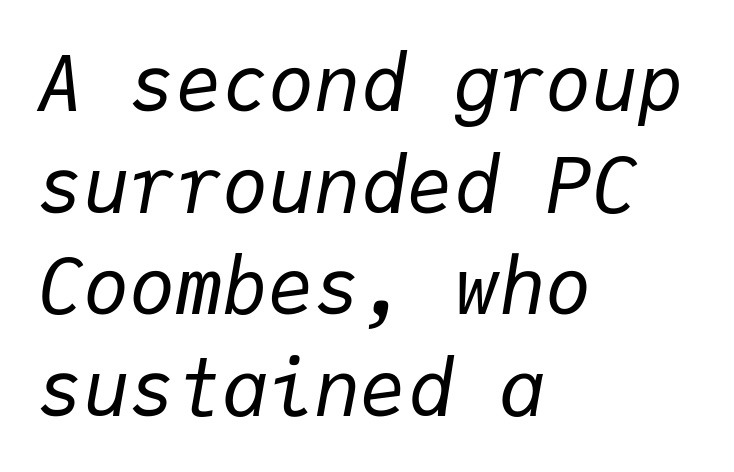
{"italic": "yes", "lean": "right", "slant_degrees": 9, "bold": "no", "weight": "regular", "width": "normal", "stroke_contrast": "low", "x_height": "medium", "monospaced": "yes", "underline": "no", "align": "left", "line_spacing": "normal", "line_spacing_ratio": 1.32, "letter_spacing": "normal", "letter_spacing_em": 0.0, "glyph_px": 77}
